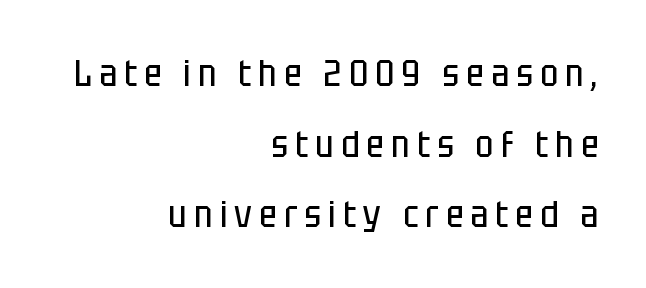
Q: Is the text bold? A: No.
Q: Is the text italic (slanted)? A: No, it is upright.
Q: Is the typeface a serif or a sans-serif typeface? A: Sans-serif.
Q: Is the text underlined? A: No.
Q: How is the paragraph aligned? A: Right-aligned.
Q: Width (condensed, normal, or wide)? A: Condensed.
Q: Stroke contrast? A: Low.
Q: x-height? A: Large.
Q: Monospaced? A: No.
